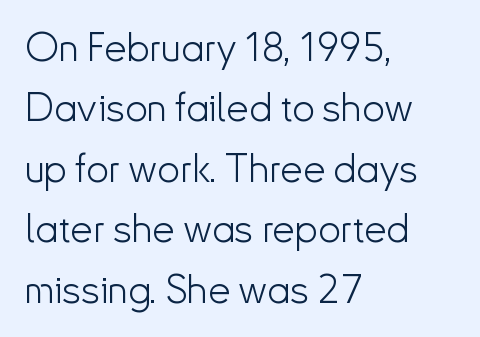
{"serif": "no", "italic": "no", "bold": "no", "weight": "light", "width": "normal", "stroke_contrast": "low", "x_height": "small", "monospaced": "no", "underline": "no", "align": "left", "line_spacing": "normal", "line_spacing_ratio": 1.51, "letter_spacing": "normal", "letter_spacing_em": 0.0, "glyph_px": 40}
